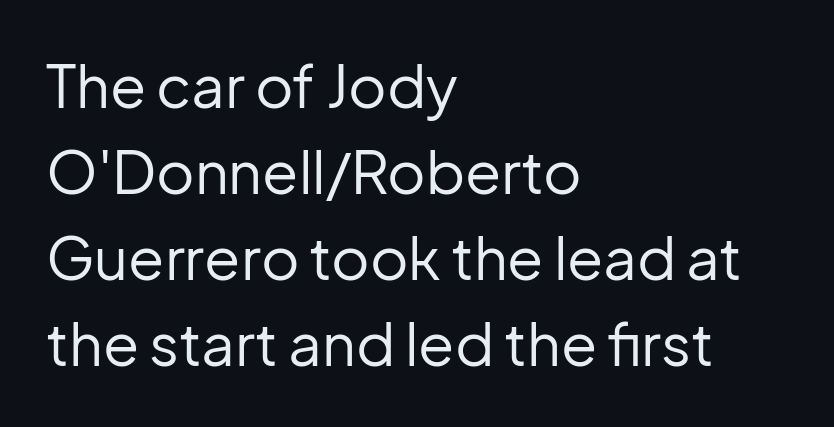
{"serif": "no", "italic": "no", "bold": "no", "weight": "regular", "width": "normal", "stroke_contrast": "low", "x_height": "medium", "monospaced": "no", "underline": "no", "align": "left", "line_spacing": "normal", "line_spacing_ratio": 1.46, "letter_spacing": "normal", "letter_spacing_em": 0.0, "glyph_px": 59}
